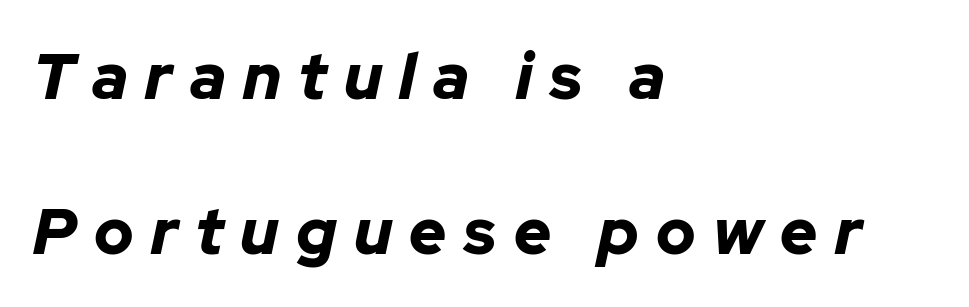
Q: Is the text bold? A: Yes.
Q: Is the text italic (slanted)? A: Yes, it leans right by about 12 degrees.
Q: Is the text underlined? A: No.
Q: How is the paragraph aligned? A: Left-aligned.
Q: Is the spacing between letters normal or unusually wide? A: Unusually wide.
Q: Is the spacing between lines tight, normal or loose? A: Loose.
Q: Width (condensed, normal, or wide)? A: Normal.
Q: Stroke contrast? A: Low.
Q: x-height? A: Medium.
Q: Monospaced? A: No.
